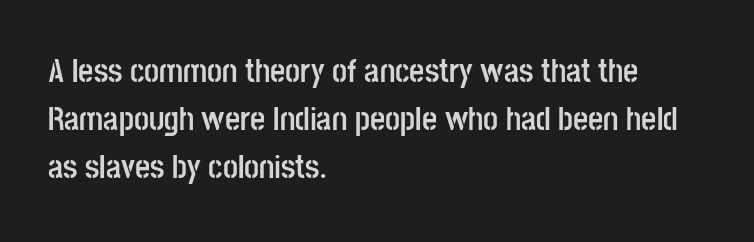
The area under the type is left untouched. The specimen reads as upright at a glance. One glance says typical: line gaps are just what's usual. Each line starts at the same left margin while the right side varies. Is this a sans? Yes — the strokes have no serifs. Pretty heavy lettering here — definitely bold.
